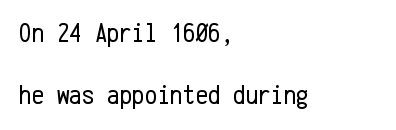
The paragraph has a hard left edge and a soft right edge. Unlike italic type, these characters show no tilt at all. A sans-serif font was chosen for this passage. Counters stay open thanks to moderate or lighter strokes.
